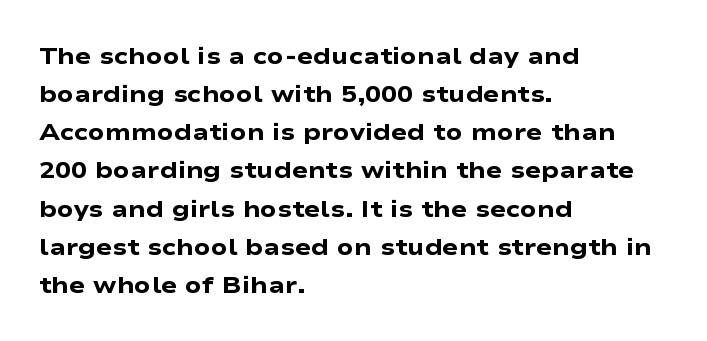
Any mark beneath the type? The region is blank. The letters stand upright; this is a roman face. The type is set solid horizontally, with unmodified tracking. Which margin do the lines hug? The left one — the right edge is uneven. The rendering uses a bold face; every stroke is thick and dark.
